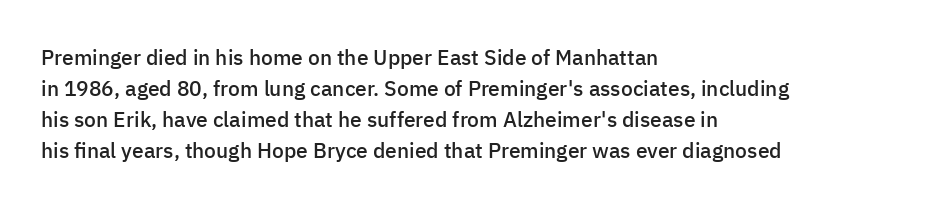
{"italic": "no", "bold": "semi", "underline": "no", "align": "left", "line_spacing": "normal", "line_spacing_ratio": 1.48, "letter_spacing": "normal", "letter_spacing_em": 0.0, "glyph_px": 21}
